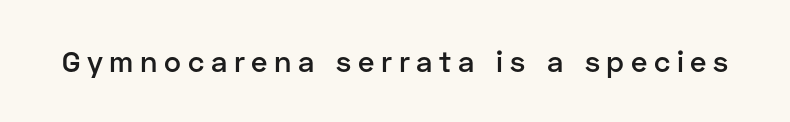
{"serif": "no", "italic": "no", "bold": "semi", "weight": "semibold", "width": "normal", "stroke_contrast": "low", "x_height": "medium", "monospaced": "no", "underline": "no", "letter_spacing": "wide", "letter_spacing_em": 0.23, "glyph_px": 29}
